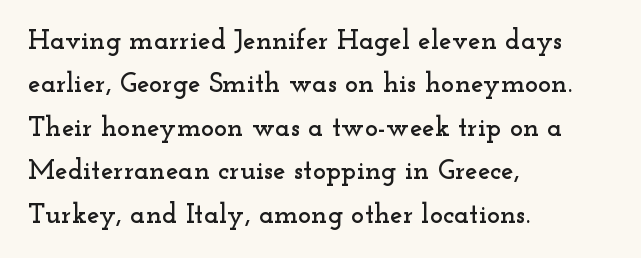
{"serif": "yes", "italic": "no", "width": "wide", "stroke_contrast": "low", "x_height": "small", "monospaced": "no", "underline": "no", "align": "left", "line_spacing": "normal", "line_spacing_ratio": 1.55, "letter_spacing": "normal", "letter_spacing_em": 0.0, "glyph_px": 28}
